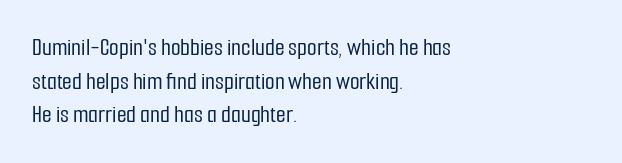
Q: Is the text italic (slanted)? A: No, it is upright.
Q: Is the text underlined? A: No.
Q: How is the paragraph aligned? A: Left-aligned.
Q: Is the spacing between letters normal or unusually wide? A: Normal.
Q: Is the spacing between lines tight, normal or loose? A: Normal.
